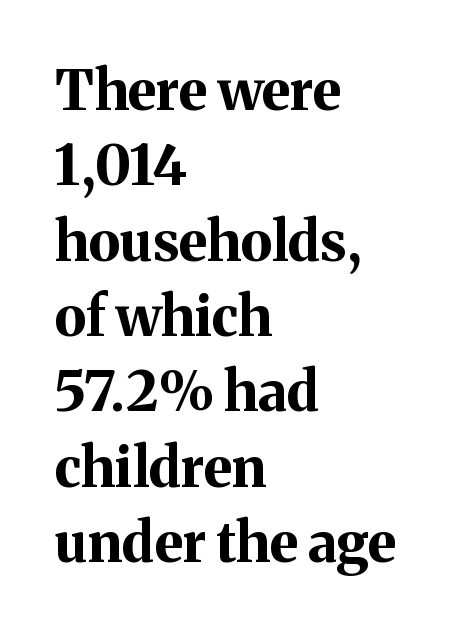
A full-strength bold gives these letters their thick strokes. Each line starts at the same left margin while the right side varies. This is the regular roman posture of the typeface. You could not count columns in this text — the font is proportionally spaced. The gaps between neighbouring characters are ordinary and unremarkable. Just letters on the line, the space beneath them empty.
